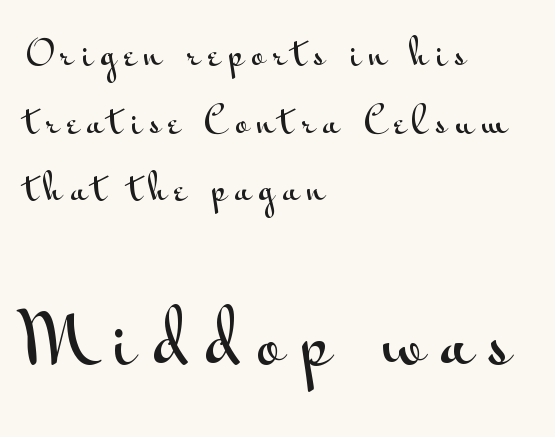
The image shows 72 px wide sans-serif type; set left-aligned, line spacing 1.88x, unusually wide letter spacing (+0.22 em), not underlined; the second (bottom) block is 2.0x larger; medium stroke contrast and a small x-height.
